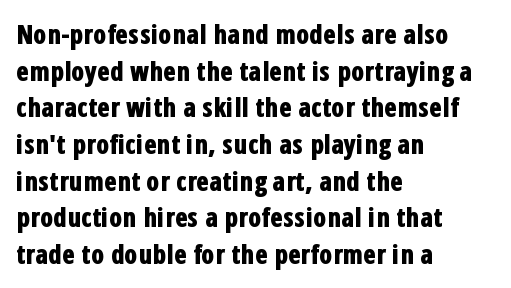
Caption: multi-line text, flush left, ragged right. Look at the tracking — it's just the regular setting, nothing added. Upright lettering throughout. The passage shown is emphatically bold. The passage shown is not underscored anywhere.
